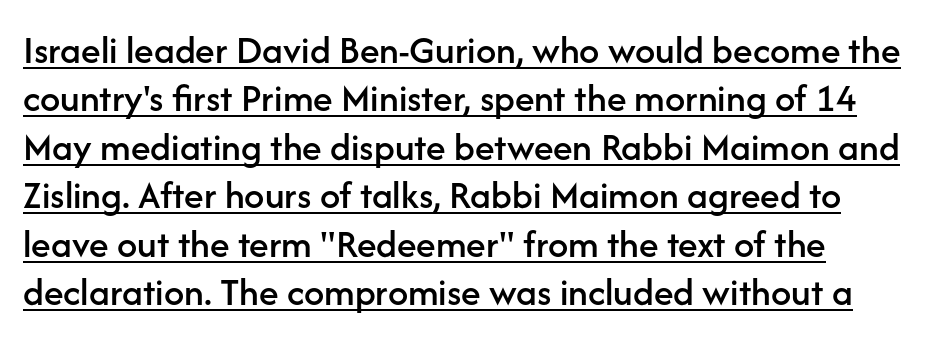
{"serif": "no", "italic": "no", "width": "normal", "stroke_contrast": "low", "x_height": "medium", "monospaced": "no", "underline": "yes", "line_spacing_ratio": 1.21, "letter_spacing": "normal", "letter_spacing_em": 0.0, "glyph_px": 40}
